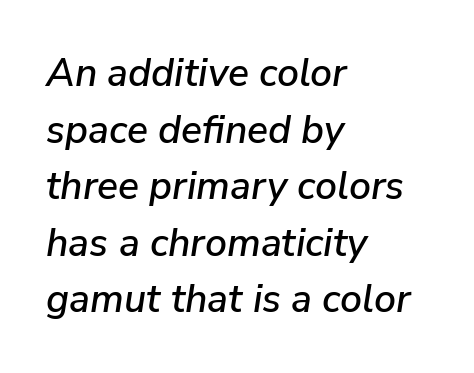
Underlining? Definitely not there. Every row of glyphs begins at an identical x-position on the left. A typesetter would call this leading conventional body-copy spacing. The glyphs look as if they've been sheared to an angle.
